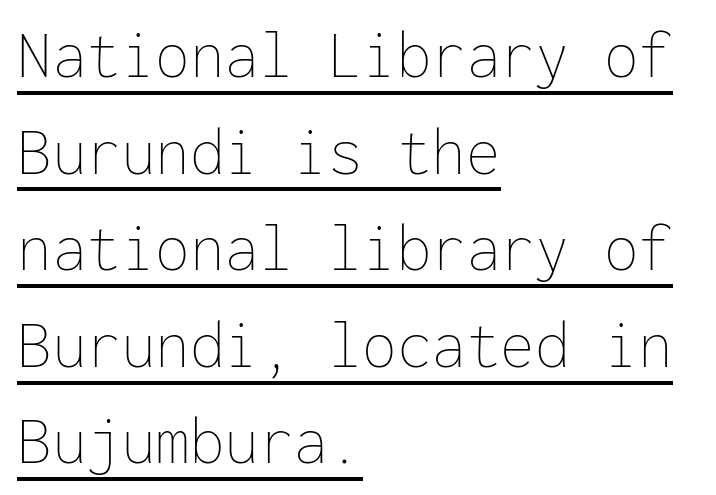
{"italic": "no", "bold": "no", "weight": "thin", "width": "normal", "stroke_contrast": "low", "x_height": "medium", "monospaced": "yes", "underline": "yes", "align": "left", "line_spacing": "normal", "line_spacing_ratio": 1.4, "letter_spacing": "normal", "letter_spacing_em": 0.0, "glyph_px": 69}
